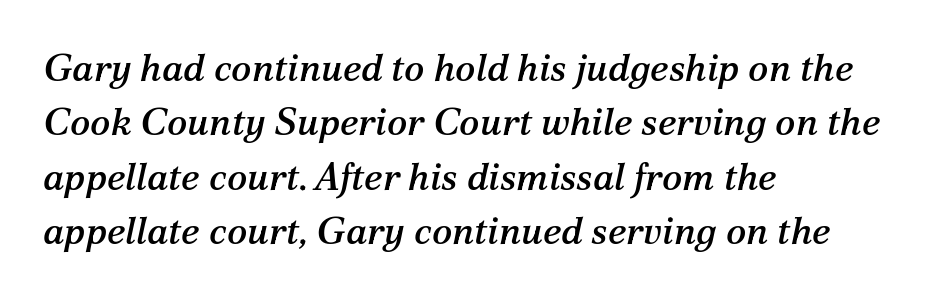
Q: Is the text italic (slanted)? A: Yes, it leans right by about 12 degrees.
Q: Is the typeface a serif or a sans-serif typeface? A: Serif.
Q: Is the text underlined? A: No.
Q: How is the paragraph aligned? A: Left-aligned.
Q: Is the spacing between letters normal or unusually wide? A: Normal.
Q: Is the spacing between lines tight, normal or loose? A: Normal.
Q: Width (condensed, normal, or wide)? A: Normal.
Q: Stroke contrast? A: Medium.
Q: x-height? A: Medium.
Q: Monospaced? A: No.
